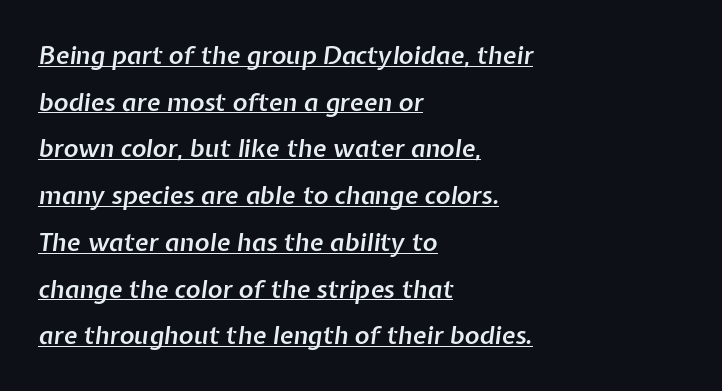
Q: Is the text bold? A: Semi-bold.
Q: Is the text italic (slanted)? A: Yes, it leans right by about 7 degrees.
Q: Is the text underlined? A: Yes.
Q: How is the paragraph aligned? A: Left-aligned.
Q: Is the spacing between letters normal or unusually wide? A: Normal.
